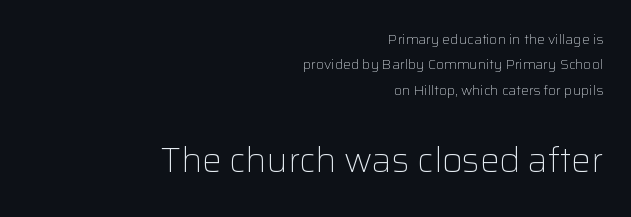
The image shows 35 px light sans-serif type, upright; set right-aligned, line spacing 1.82x, normal letter spacing, not underlined; the second (bottom) block is 2.5x larger; low stroke contrast and a medium x-height.
